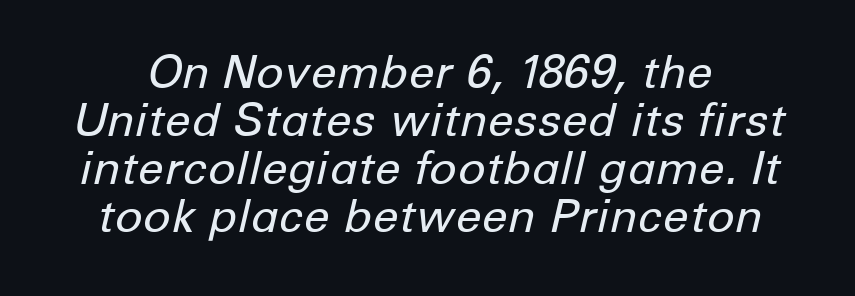
The image shows 46 px regular-weight type, italic (leaning right); set tight line spacing (1.04x), normal letter spacing, not underlined; low stroke contrast and a medium x-height.
